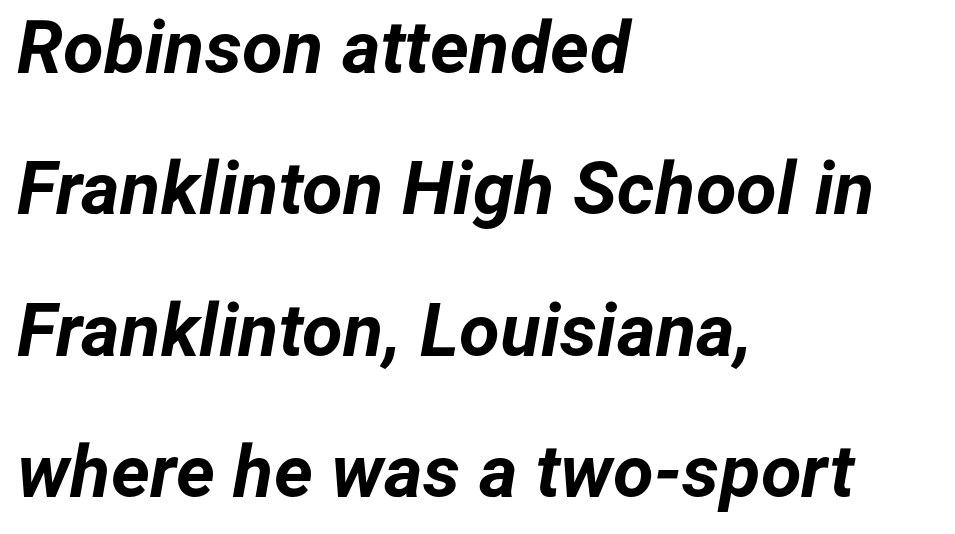
{"italic": "yes", "lean": "right", "slant_degrees": 12, "bold": "yes", "weight": "bold", "width": "normal", "stroke_contrast": "low", "x_height": "medium", "monospaced": "no", "underline": "no", "align": "left", "line_spacing": "loose", "line_spacing_ratio": 1.91, "letter_spacing": "normal", "letter_spacing_em": 0.0, "glyph_px": 74}
